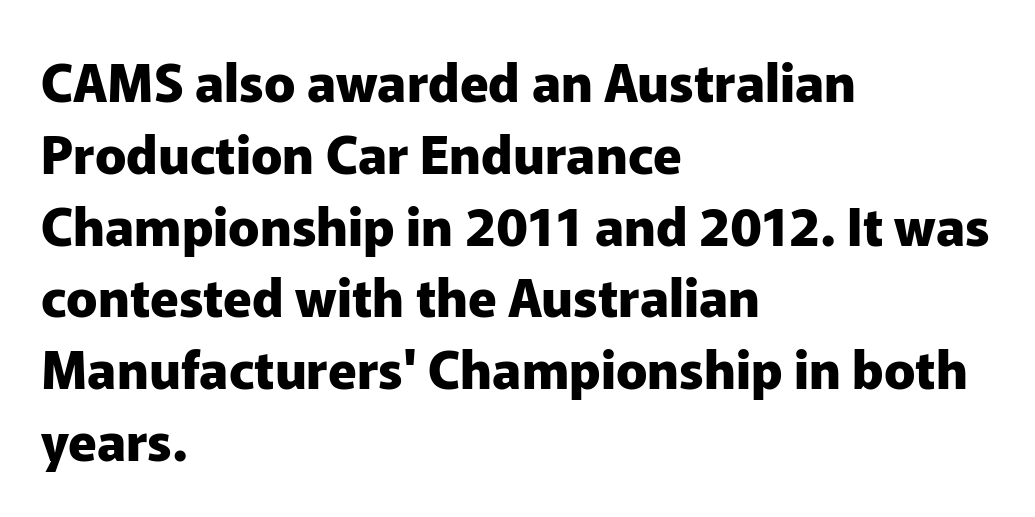
Each letter keeps its own natural width here, so spacing adapts to shape. Every row of glyphs begins at an identical x-position on the left. Regular leading. Here the glyphs are tracked normally, forming tight word shapes. The lettering holds an erect, upright posture throughout. Compared with an ordinary text face, these strokes are far heavier — a full bold.
